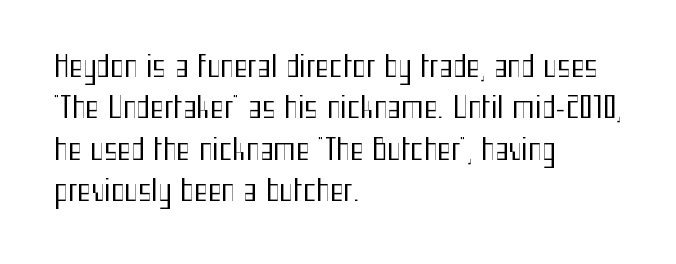
The image shows 29 px regular-weight, condensed sans-serif type, upright; set left-aligned, normal line spacing (1.43x), normal letter spacing, not underlined; medium stroke contrast and a medium x-height.
